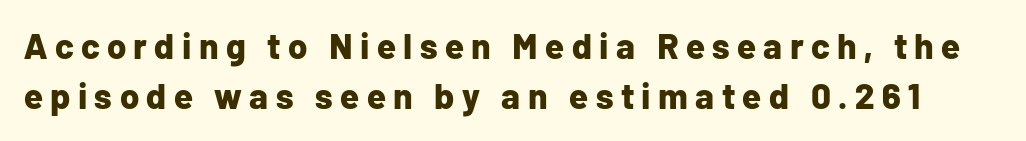
{"serif": "no", "italic": "no", "bold": "yes", "weight": "bold", "width": "normal", "stroke_contrast": "low", "x_height": "medium", "monospaced": "no", "underline": "no", "line_spacing": "normal", "line_spacing_ratio": 1.43, "letter_spacing": "wide", "letter_spacing_em": 0.21, "glyph_px": 35}
